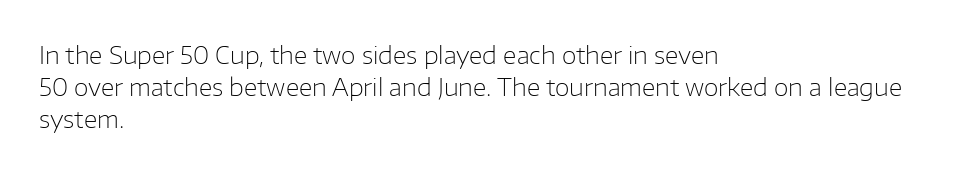
The image shows 24 px text type, upright; set left-aligned, normal line spacing (1.34x), normal letter spacing, not underlined.
